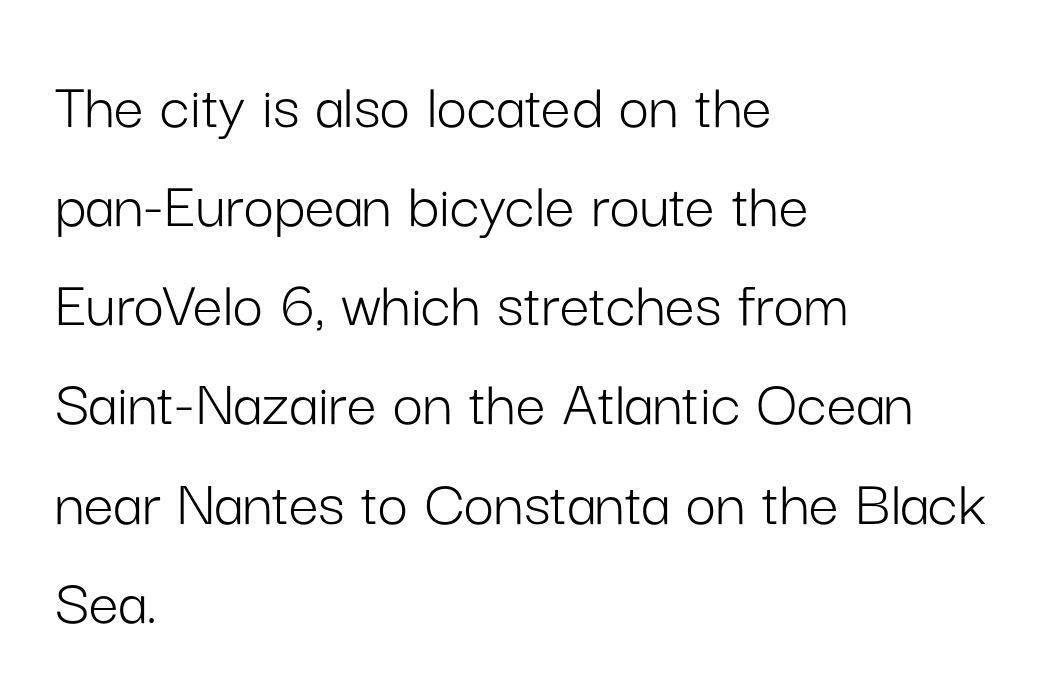
The image shows 67 px light sans-serif type, upright; set left-aligned, normal line spacing (1.48x), normal letter spacing, not underlined; low stroke contrast and a medium x-height.
